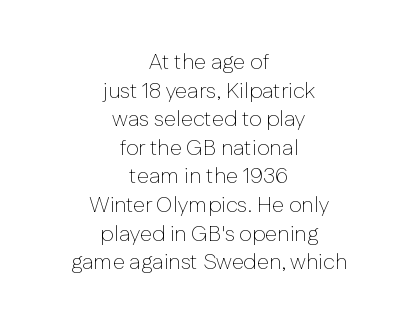
Q: Is the text bold? A: No.
Q: Is the text italic (slanted)? A: No, it is upright.
Q: Is the text underlined? A: No.
Q: How is the paragraph aligned? A: Centered.
Q: Is the spacing between letters normal or unusually wide? A: Normal.
Q: Is the spacing between lines tight, normal or loose? A: Normal.
